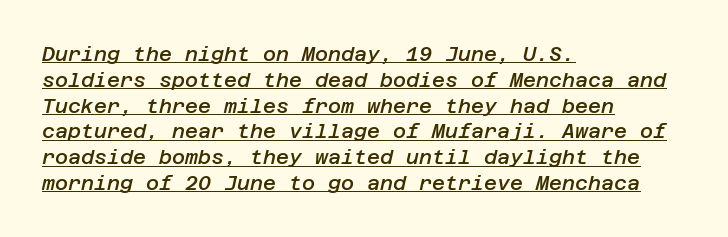
Q: Is the text bold? A: Semi-bold.
Q: Is the text italic (slanted)? A: Yes, it leans right by about 12 degrees.
Q: Is the text underlined? A: Yes.
Q: How is the paragraph aligned? A: Left-aligned.
Q: Is the spacing between letters normal or unusually wide? A: Normal.
Q: Is the spacing between lines tight, normal or loose? A: Normal.
